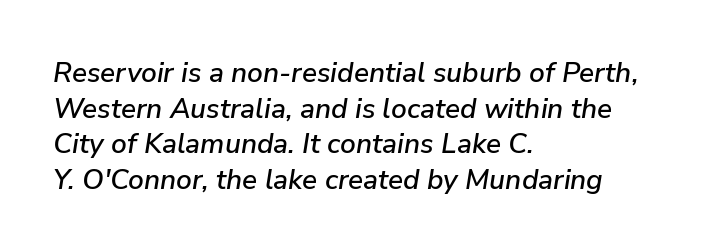
The image shows 28 px text type, italic (leaning right); set left-aligned, normal line spacing (1.27x), normal letter spacing, not underlined; low stroke contrast and a medium x-height.
